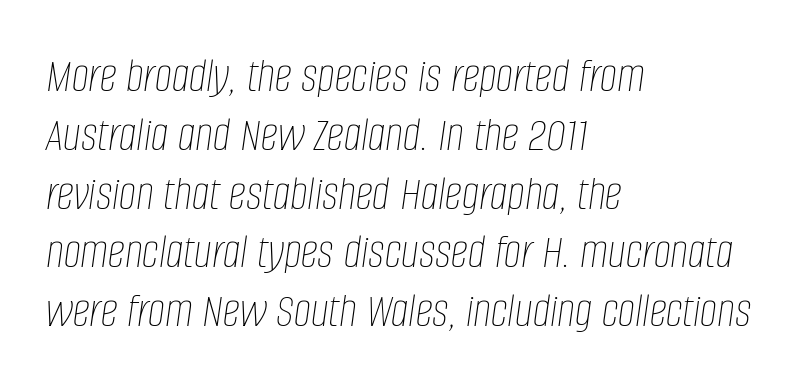
Q: Is the text bold? A: No.
Q: Is the text italic (slanted)? A: Yes, it leans right by about 8 degrees.
Q: Is the text underlined? A: No.
Q: How is the paragraph aligned? A: Left-aligned.
Q: Is the spacing between letters normal or unusually wide? A: Normal.
Q: Width (condensed, normal, or wide)? A: Condensed.
Q: Stroke contrast? A: Low.
Q: x-height? A: Large.
Q: Monospaced? A: No.
